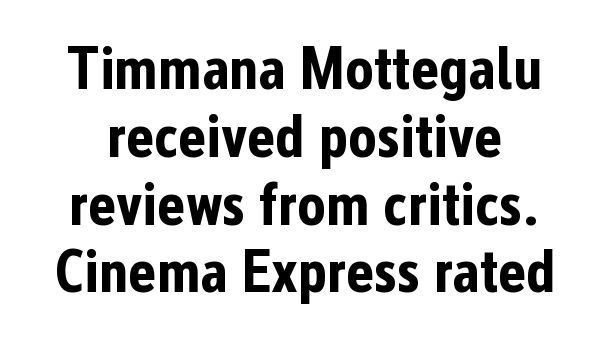
{"serif": "no", "italic": "no", "bold": "yes", "weight": "bold", "width": "condensed", "stroke_contrast": "low", "x_height": "medium", "monospaced": "no", "underline": "no", "line_spacing": "tight", "line_spacing_ratio": 1.13, "letter_spacing": "normal", "letter_spacing_em": 0.0, "glyph_px": 60}
